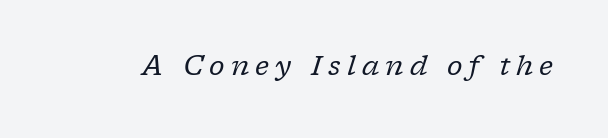
Q: Is the text bold? A: No.
Q: Is the text italic (slanted)? A: Yes, it leans right by about 17 degrees.
Q: Is the text underlined? A: No.
Q: Is the spacing between letters normal or unusually wide? A: Unusually wide.
